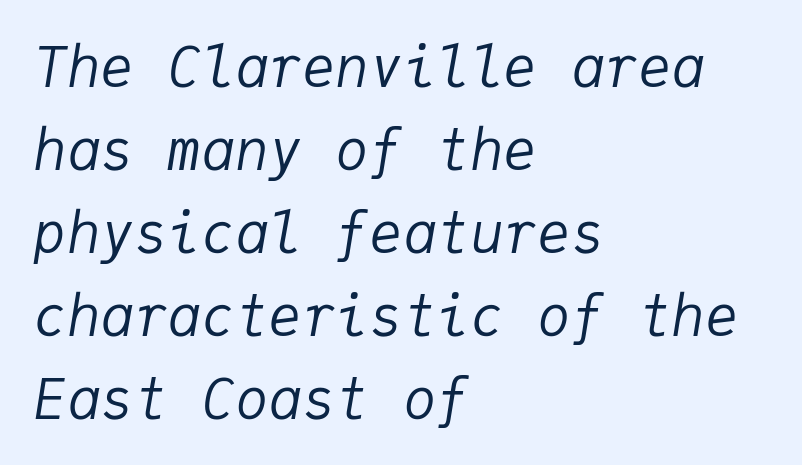
Each letter, wide or thin by design, is forced into the same width here. Does the lettering tilt? It does — this is italic. The space beneath each line is pristine and unruled. No extra tracking has been applied to these lines. Each stroke keeps to a modest, everyday thickness or less.
